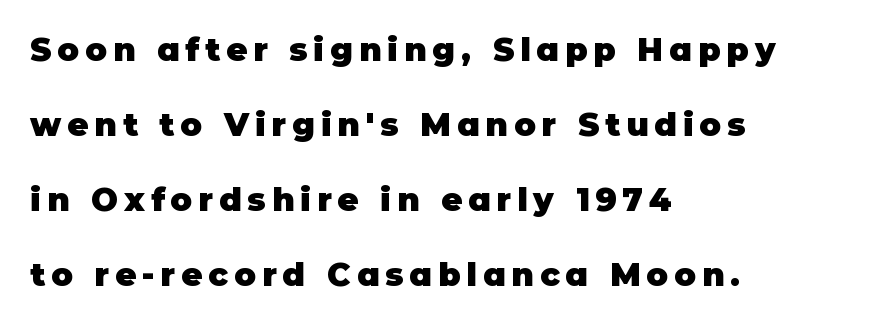
Q: Is the text bold? A: Yes.
Q: Is the text italic (slanted)? A: No, it is upright.
Q: Is the typeface a serif or a sans-serif typeface? A: Sans-serif.
Q: Is the text underlined? A: No.
Q: How is the paragraph aligned? A: Left-aligned.
Q: Is the spacing between lines tight, normal or loose? A: Loose.
Q: Width (condensed, normal, or wide)? A: Normal.
Q: Stroke contrast? A: Low.
Q: x-height? A: Large.
Q: Monospaced? A: No.
